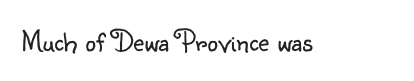
The image shows 30 px light sans-serif type, upright; set normal letter spacing, not underlined; low stroke contrast and a small x-height.
